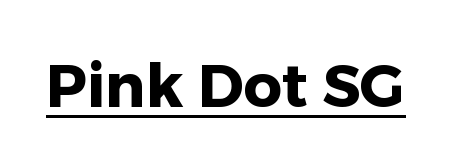
{"serif": "no", "italic": "no", "bold": "yes", "weight": "heavy", "width": "normal", "stroke_contrast": "low", "x_height": "medium", "monospaced": "no", "underline": "yes", "letter_spacing": "normal", "letter_spacing_em": 0.0, "glyph_px": 60}
